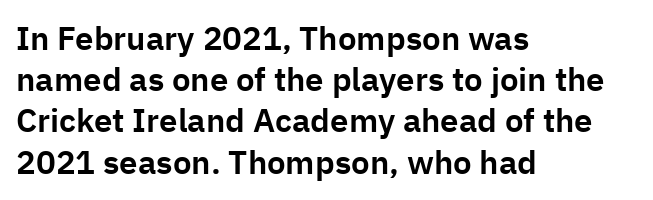
{"serif": "no", "italic": "no", "width": "normal", "stroke_contrast": "low", "x_height": "medium", "monospaced": "no", "underline": "no", "align": "left", "line_spacing": "normal", "line_spacing_ratio": 1.25, "letter_spacing": "normal", "letter_spacing_em": 0.0, "glyph_px": 33}
